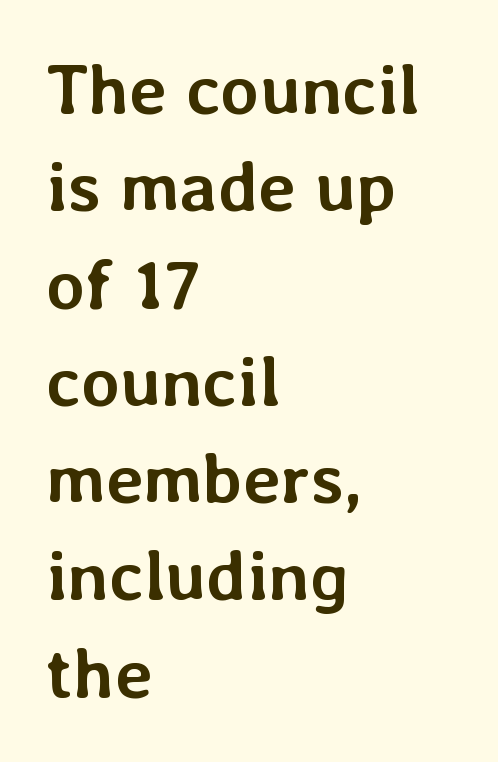
Looks like regular typesetting: each glyph gets only the width it needs. Each word holds together tightly as a unit, with standard inter-letter gaps. What weight is shown? A full bold with thick strokes. A classic flush-left, rag-right setting is used for this passage. The rows are spaced the way most documents space them.
